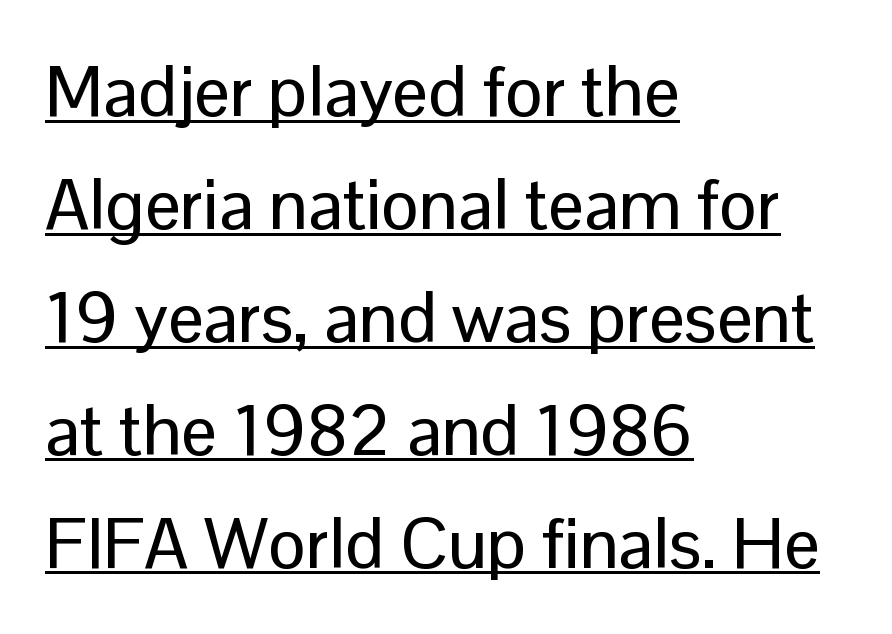
{"serif": "no", "italic": "no", "width": "normal", "stroke_contrast": "low", "x_height": "medium", "monospaced": "no", "underline": "yes", "align": "left", "line_spacing": "normal", "line_spacing_ratio": 1.59, "letter_spacing": "normal", "letter_spacing_em": 0.0, "glyph_px": 71}
